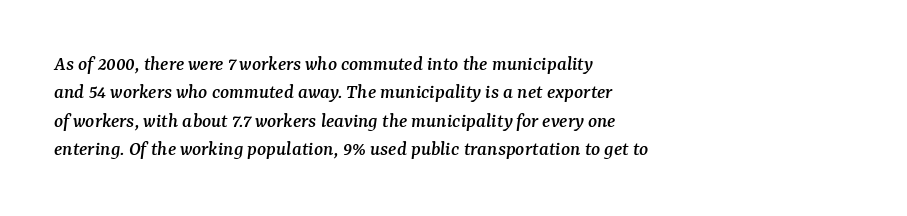
The image shows 21 px text type, italic (leaning right); set left-aligned, normal line spacing (1.35x), normal letter spacing, not underlined.
